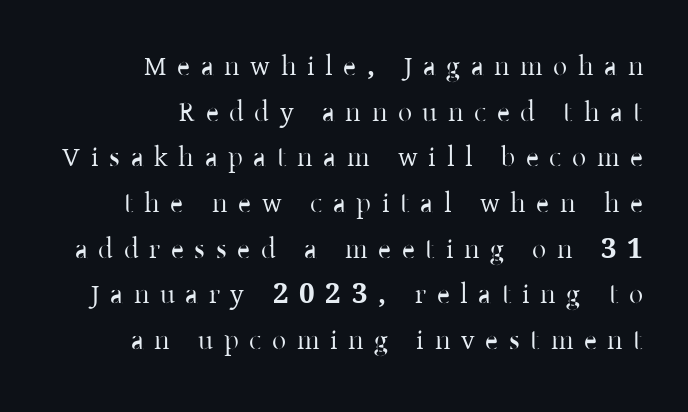
Q: Is the text italic (slanted)? A: No, it is upright.
Q: Is the typeface a serif or a sans-serif typeface? A: Serif.
Q: Is the text underlined? A: No.
Q: How is the paragraph aligned? A: Right-aligned.
Q: Is the spacing between letters normal or unusually wide? A: Unusually wide.
Q: Is the spacing between lines tight, normal or loose? A: Normal.
Q: Width (condensed, normal, or wide)? A: Normal.
Q: Stroke contrast? A: Low.
Q: x-height? A: Medium.
Q: Monospaced? A: No.
